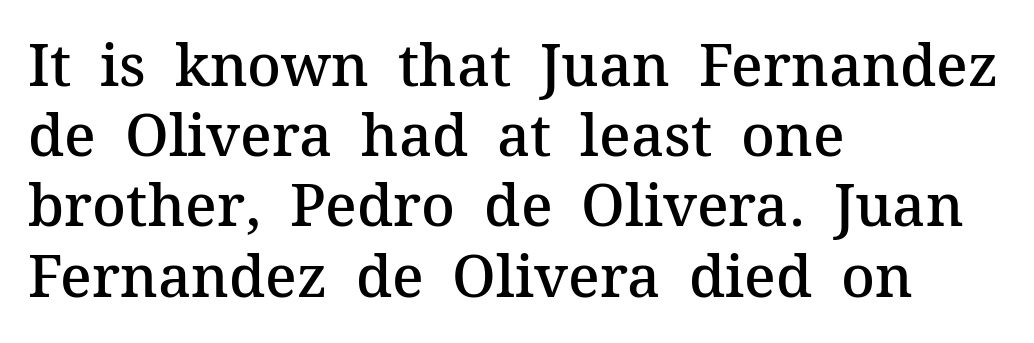
The image shows 58 px semibold serif type, upright; set left-aligned, line spacing 1.21x, normal letter spacing, not underlined; medium stroke contrast and a medium x-height.
